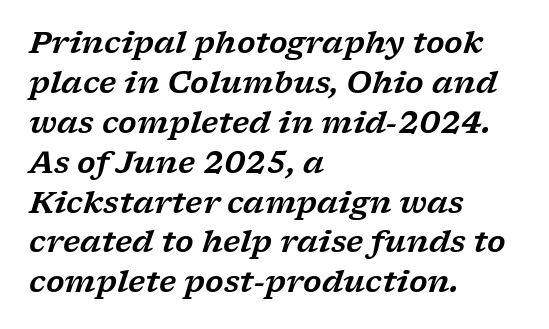
Q: Is the text italic (slanted)? A: Yes, it leans right by about 17 degrees.
Q: Is the typeface a serif or a sans-serif typeface? A: Serif.
Q: Is the text underlined? A: No.
Q: How is the paragraph aligned? A: Left-aligned.
Q: Is the spacing between letters normal or unusually wide? A: Normal.
Q: Is the spacing between lines tight, normal or loose? A: Normal.
Q: Width (condensed, normal, or wide)? A: Wide.
Q: Stroke contrast? A: Low.
Q: x-height? A: Medium.
Q: Monospaced? A: No.
